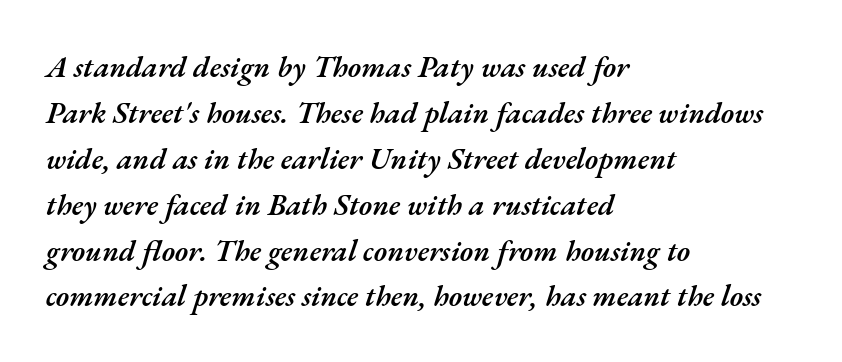
It's the slanting kind of type. The rendering anchors every line to the left-hand side. If you measured baseline to baseline, you'd find a middling distance. Observe the ordinary spacing: letters are neighbours, not strangers. Every letter is mildly thick-stroked: semibold rather than bold.
